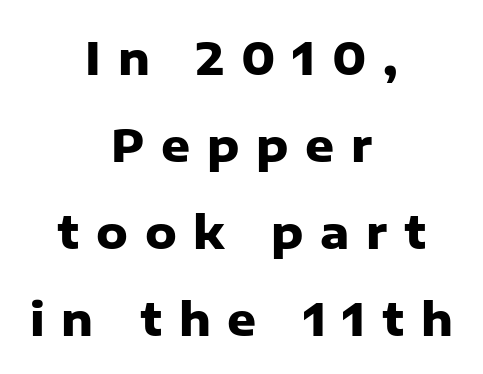
The vertical gap from one line to the next is large. Alignment: centered. Proportional: the letters do not fall into vertical columns. These lines carry a lot of weight — the face is fully bold. Ordinary non-slanted type is in use.
